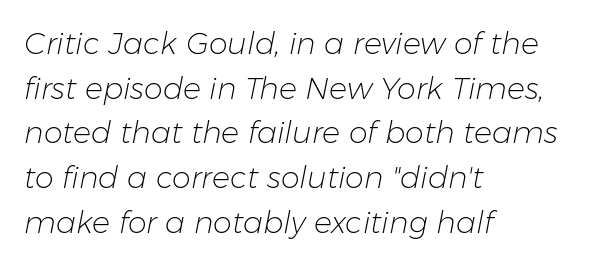
Q: Is the text bold? A: No.
Q: Is the text italic (slanted)? A: Yes, it leans right by about 11 degrees.
Q: Is the text underlined? A: No.
Q: How is the paragraph aligned? A: Left-aligned.
Q: Is the spacing between letters normal or unusually wide? A: Normal.
Q: Is the spacing between lines tight, normal or loose? A: Normal.
Q: Width (condensed, normal, or wide)? A: Normal.
Q: Stroke contrast? A: Low.
Q: x-height? A: Medium.
Q: Monospaced? A: No.
